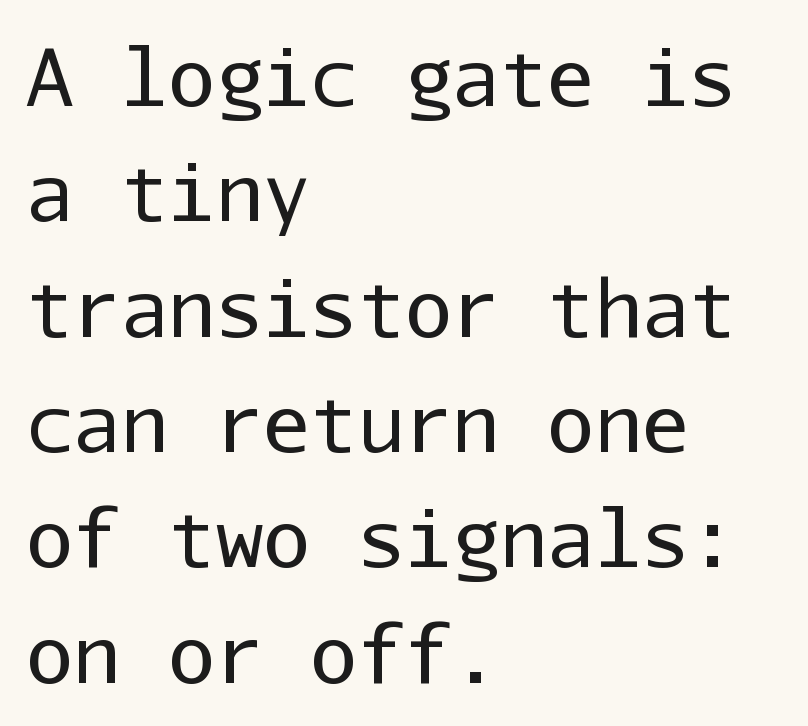
Q: Is the text bold? A: No.
Q: Is the text italic (slanted)? A: No, it is upright.
Q: Is the typeface a serif or a sans-serif typeface? A: Sans-serif.
Q: Is the text underlined? A: No.
Q: How is the paragraph aligned? A: Left-aligned.
Q: Is the spacing between letters normal or unusually wide? A: Normal.
Q: Is the spacing between lines tight, normal or loose? A: Normal.
Q: Width (condensed, normal, or wide)? A: Normal.
Q: Stroke contrast? A: Low.
Q: x-height? A: Medium.
Q: Monospaced? A: Yes.
